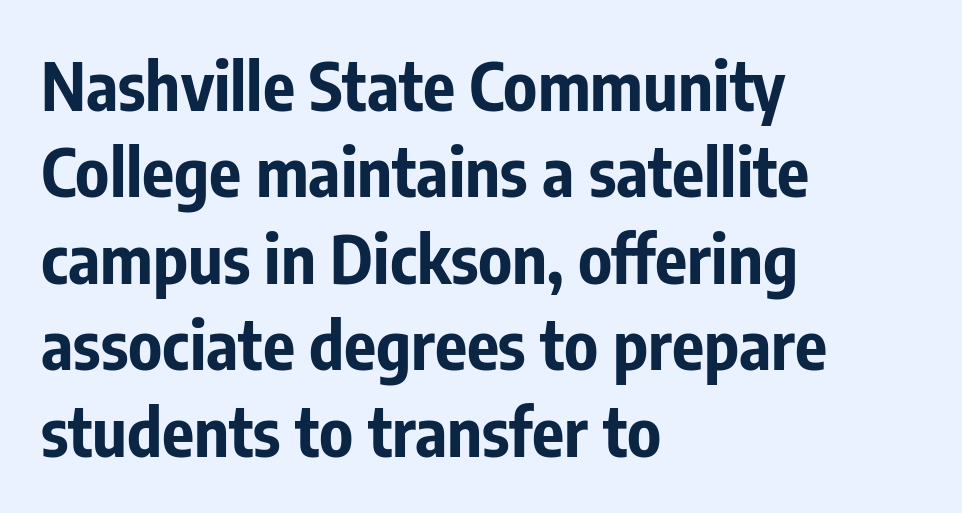
{"serif": "no", "italic": "no", "bold": "yes", "weight": "bold", "width": "condensed", "stroke_contrast": "low", "x_height": "medium", "monospaced": "no", "underline": "no", "align": "left", "line_spacing": "normal", "line_spacing_ratio": 1.29, "letter_spacing": "normal", "letter_spacing_em": 0.0, "glyph_px": 67}
